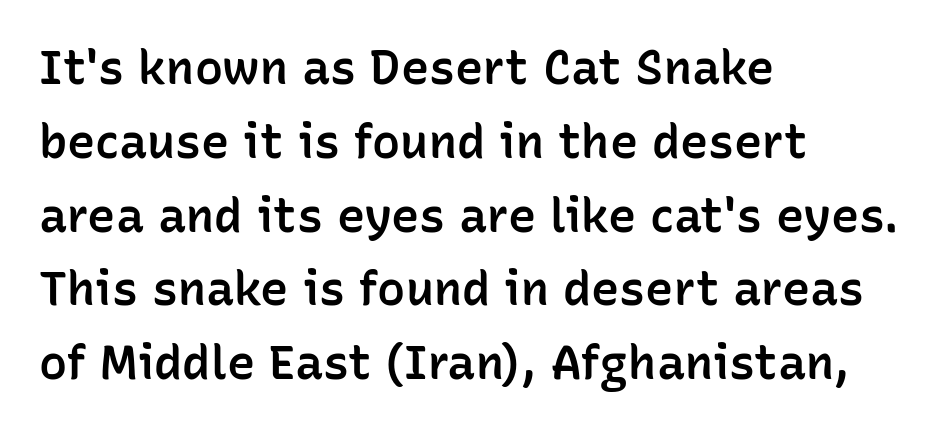
Q: Is the text bold? A: Semi-bold.
Q: Is the text italic (slanted)? A: No, it is upright.
Q: Is the typeface a serif or a sans-serif typeface? A: Sans-serif.
Q: Is the text underlined? A: No.
Q: How is the paragraph aligned? A: Left-aligned.
Q: Is the spacing between letters normal or unusually wide? A: Normal.
Q: Is the spacing between lines tight, normal or loose? A: Normal.
Q: Width (condensed, normal, or wide)? A: Normal.
Q: Stroke contrast? A: Low.
Q: x-height? A: Medium.
Q: Monospaced? A: No.
